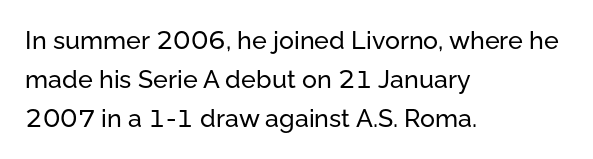
The image shows 25 px text type, upright; set left-aligned, normal line spacing (1.57x), normal letter spacing, not underlined.
